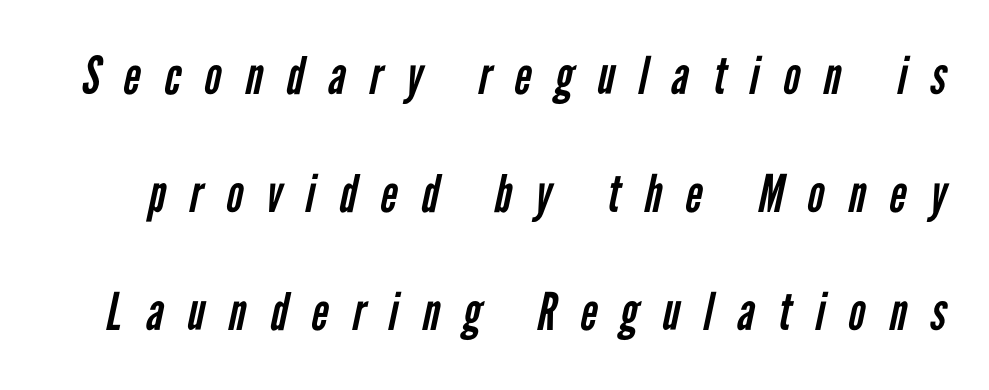
{"serif": "no", "bold": "no", "weight": "regular", "width": "condensed", "stroke_contrast": "low", "x_height": "medium", "monospaced": "no", "underline": "no", "line_spacing": "loose", "line_spacing_ratio": 2.27, "letter_spacing": "wide", "letter_spacing_em": 0.46, "glyph_px": 52}
